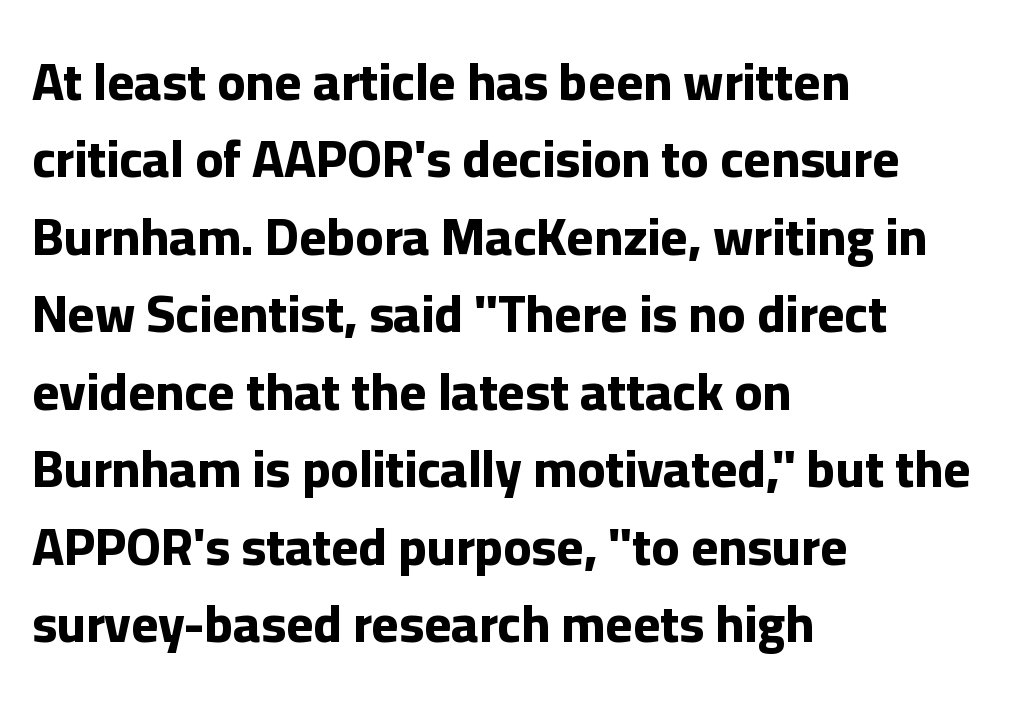
Reading down the block, your eye returns to a fixed left position each line. These lines are rendered in a variable-pitch font. Weight: bold. Short note: letters normally spaced.
